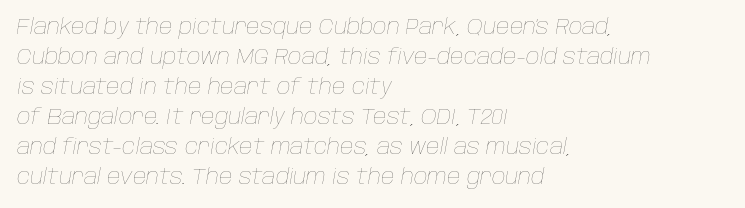
The image shows 21 px text type, italic (leaning right); set left-aligned, normal line spacing (1.43x), normal letter spacing, not underlined.
